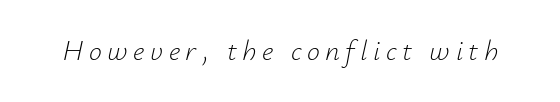
Q: Is the text bold? A: No.
Q: Is the text italic (slanted)? A: Yes, it leans right by about 12 degrees.
Q: Is the text underlined? A: No.
Q: Width (condensed, normal, or wide)? A: Normal.
Q: Stroke contrast? A: Low.
Q: x-height? A: Small.
Q: Monospaced? A: No.
